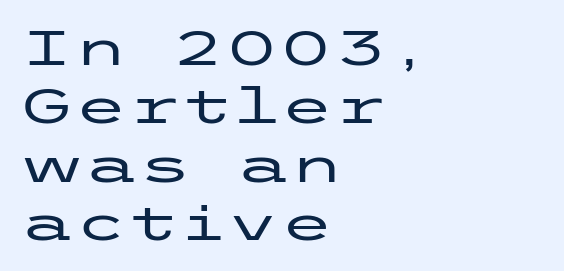
Q: Is the text italic (slanted)? A: No, it is upright.
Q: Is the typeface a serif or a sans-serif typeface? A: Sans-serif.
Q: Is the text underlined? A: No.
Q: How is the paragraph aligned? A: Left-aligned.
Q: Is the spacing between letters normal or unusually wide? A: Normal.
Q: Width (condensed, normal, or wide)? A: Wide.
Q: Stroke contrast? A: Low.
Q: x-height? A: Medium.
